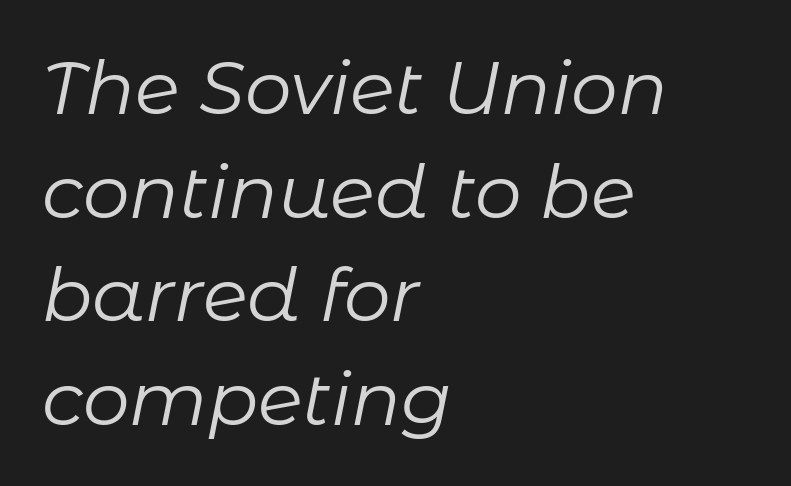
{"italic": "yes", "lean": "right", "slant_degrees": 11, "bold": "no", "weight": "regular", "width": "normal", "stroke_contrast": "low", "x_height": "medium", "monospaced": "no", "underline": "no", "align": "left", "line_spacing": "normal", "line_spacing_ratio": 1.4, "letter_spacing": "normal", "letter_spacing_em": 0.0, "glyph_px": 74}
